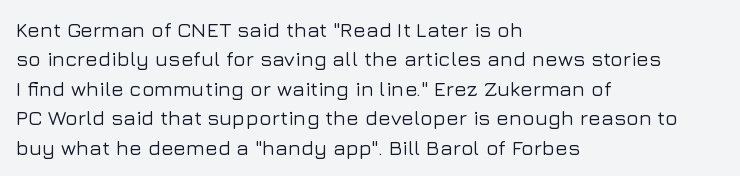
Q: Is the text italic (slanted)? A: No, it is upright.
Q: Is the text underlined? A: No.
Q: How is the paragraph aligned? A: Left-aligned.
Q: Is the spacing between letters normal or unusually wide? A: Normal.
Q: Is the spacing between lines tight, normal or loose? A: Normal.
